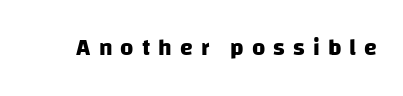
Q: Is the text bold? A: Yes.
Q: Is the text underlined? A: No.
Q: Is the spacing between letters normal or unusually wide? A: Unusually wide.
